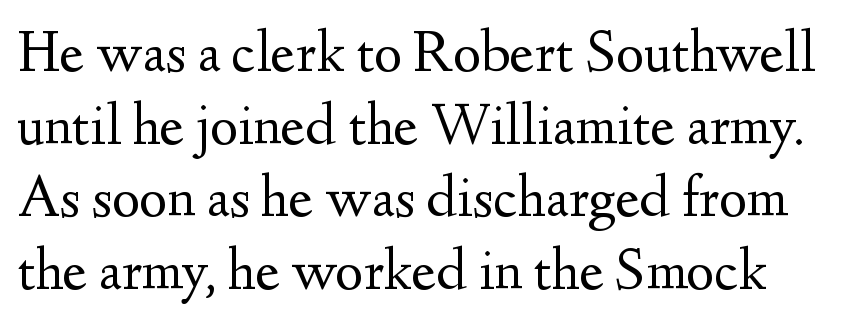
Q: Is the text bold? A: No.
Q: Is the text italic (slanted)? A: No, it is upright.
Q: Is the typeface a serif or a sans-serif typeface? A: Serif.
Q: Is the text underlined? A: No.
Q: Is the spacing between letters normal or unusually wide? A: Normal.
Q: Width (condensed, normal, or wide)? A: Normal.
Q: Stroke contrast? A: Medium.
Q: x-height? A: Small.
Q: Monospaced? A: No.
